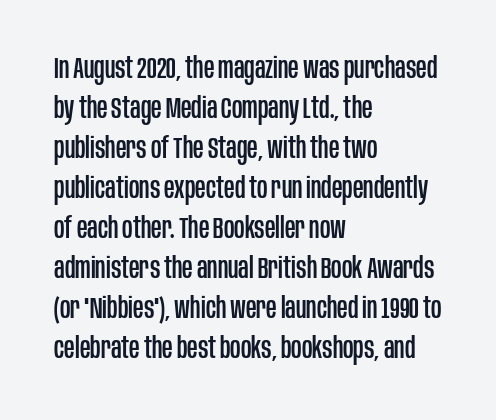
{"serif": "no", "italic": "no", "width": "condensed", "stroke_contrast": "low", "x_height": "large", "monospaced": "no", "underline": "no", "align": "left", "line_spacing": "normal", "line_spacing_ratio": 1.38, "letter_spacing": "normal", "letter_spacing_em": 0.0, "glyph_px": 29}
